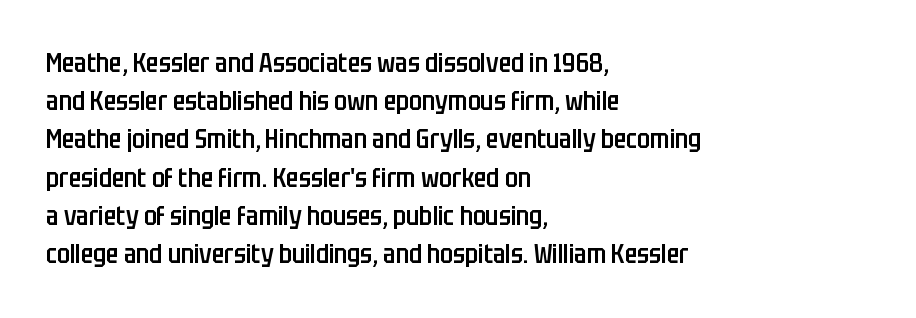
These lines keep a tight, regular rhythm from letter to letter. The rag falls on the right side of this text block. Glance below the letters and you will spot only blank space. Interline gaps are of average width in this sample.
